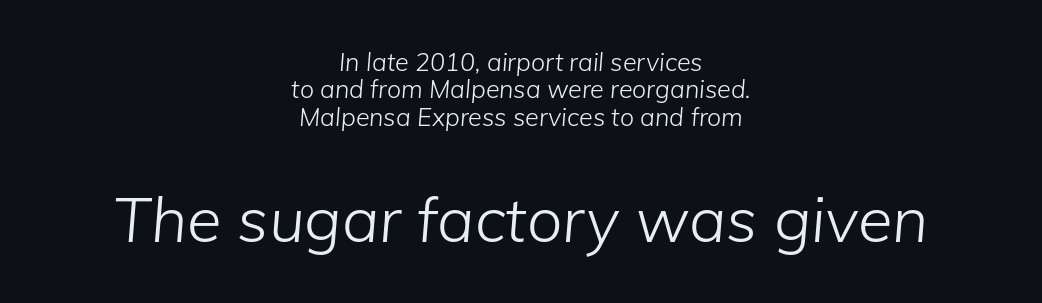
{"italic": "yes", "lean": "right", "slant_degrees": 5, "bold": "no", "weight": "light", "width": "normal", "stroke_contrast": "low", "x_height": "medium", "monospaced": "no", "underline": "no", "align": "center", "line_spacing": "tight", "line_spacing_ratio": 1.1, "letter_spacing": "normal", "letter_spacing_em": 0.0, "larger_block": "second", "size_ratio": 2.52, "glyph_px": 63}
